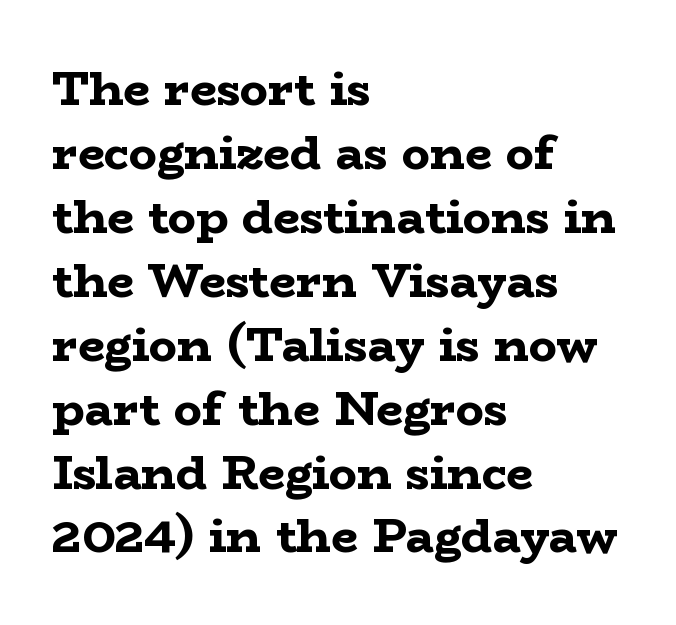
Q: Is the text bold? A: Yes.
Q: Is the text italic (slanted)? A: No, it is upright.
Q: Is the typeface a serif or a sans-serif typeface? A: Serif.
Q: Is the text underlined? A: No.
Q: How is the paragraph aligned? A: Left-aligned.
Q: Is the spacing between letters normal or unusually wide? A: Normal.
Q: Is the spacing between lines tight, normal or loose? A: Normal.
Q: Width (condensed, normal, or wide)? A: Wide.
Q: Stroke contrast? A: Low.
Q: x-height? A: Medium.
Q: Monospaced? A: No.
